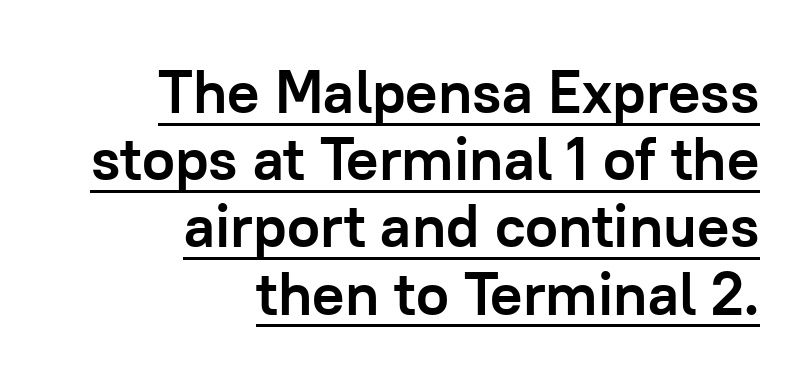
Q: Is the text bold? A: Yes.
Q: Is the text italic (slanted)? A: No, it is upright.
Q: Is the typeface a serif or a sans-serif typeface? A: Sans-serif.
Q: Is the text underlined? A: Yes.
Q: How is the paragraph aligned? A: Right-aligned.
Q: Is the spacing between letters normal or unusually wide? A: Normal.
Q: Is the spacing between lines tight, normal or loose? A: Tight.
Q: Width (condensed, normal, or wide)? A: Normal.
Q: Stroke contrast? A: Low.
Q: x-height? A: Medium.
Q: Monospaced? A: No.
